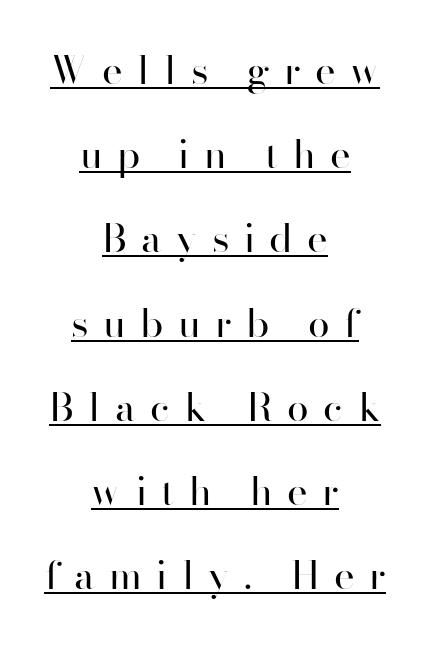
Rendered with straight, roman letterforms. Compared with undecorated copy, this sample adds a rule below the words. The tracking jumps out immediately: characters are airy and widely separated. The leading is generous, giving the passage an open texture. Each letter keeps its own natural width here, so spacing adapts to shape. No feet cap the strokes, marking this as sans-serif type.
